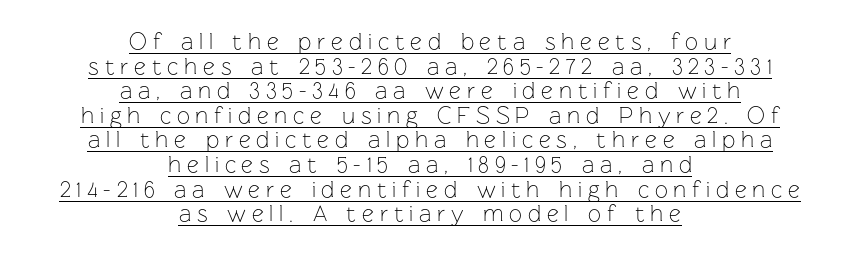
Substantial extra tracking has been applied to these lines. The passage shown stacks its lines with hardly any gap. The letters stand straight up with perfectly vertical stems. These characters rest on top of a visible drawn line. The typeface has the unassuming heft of standard copy or less.
